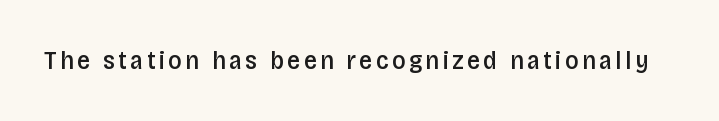
Glance below the letters and you will spot only blank space. In terms of weight, the rendering is demibold, just under bold. The font's upright variant was chosen for this text.
